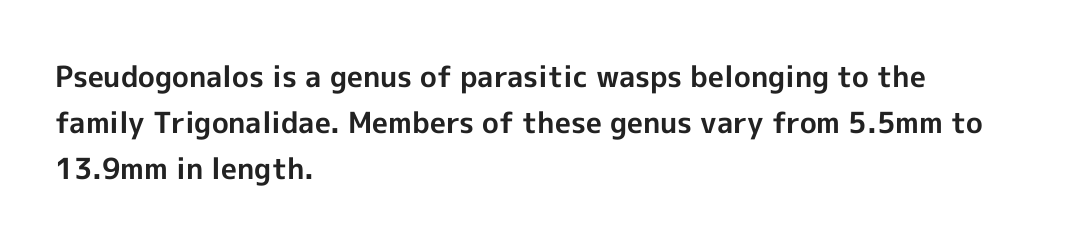
Q: Is the text bold? A: Yes.
Q: Is the text italic (slanted)? A: No, it is upright.
Q: Is the typeface a serif or a sans-serif typeface? A: Sans-serif.
Q: Is the text underlined? A: No.
Q: How is the paragraph aligned? A: Left-aligned.
Q: Is the spacing between letters normal or unusually wide? A: Normal.
Q: Is the spacing between lines tight, normal or loose? A: Normal.
Q: Width (condensed, normal, or wide)? A: Normal.
Q: x-height? A: Medium.
Q: Monospaced? A: No.
